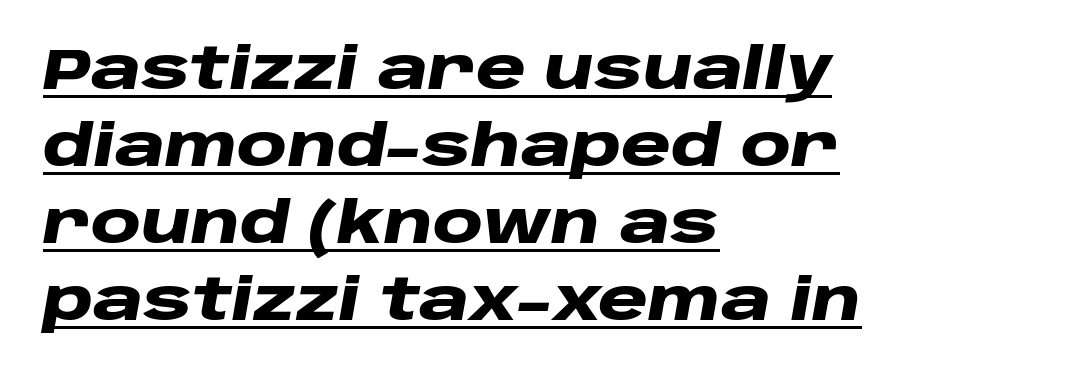
Q: Is the text bold? A: Yes.
Q: Is the text italic (slanted)? A: Yes, it leans right by about 10 degrees.
Q: Is the text underlined? A: Yes.
Q: How is the paragraph aligned? A: Left-aligned.
Q: Is the spacing between letters normal or unusually wide? A: Normal.
Q: Is the spacing between lines tight, normal or loose? A: Normal.
Q: Width (condensed, normal, or wide)? A: Wide.
Q: Stroke contrast? A: Low.
Q: x-height? A: Large.
Q: Monospaced? A: No.
